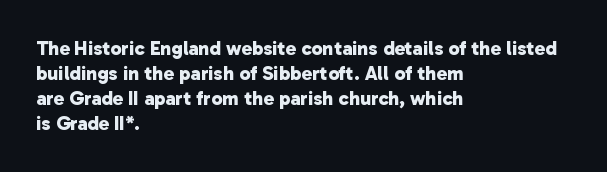
The passage is arranged the way most books set body copy — flush left. Just letters on the line, the space beneath them empty. The letters sit at their default tracking, neither squeezed nor spread. Regular leading. Emphasis by weight is at full strength: bold.
